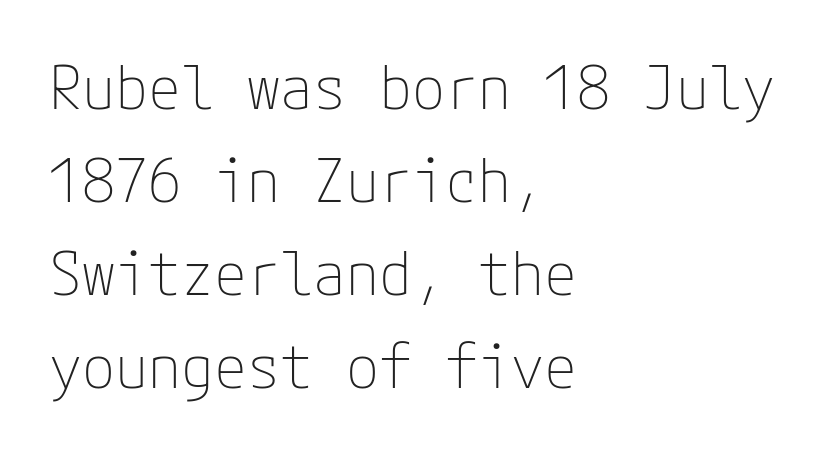
The typesetting does not lean heavy: it is not bold. Is there any slant? The stems are plumb. Tracking value appears to be zero — textbook default spacing. The type family on display is of the sans-serif kind.
